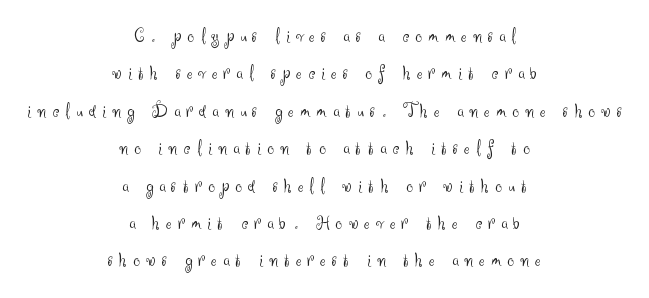
{"italic": "no", "bold": "no", "underline": "no", "align": "center", "line_spacing_ratio": 1.78, "letter_spacing": "wide", "letter_spacing_em": 0.3, "glyph_px": 21}
